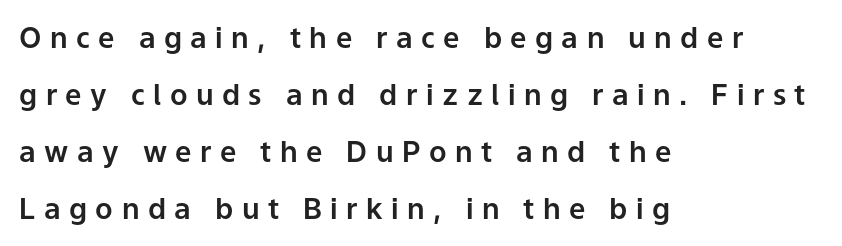
Q: Is the text italic (slanted)? A: No, it is upright.
Q: Is the typeface a serif or a sans-serif typeface? A: Sans-serif.
Q: Is the text underlined? A: No.
Q: How is the paragraph aligned? A: Left-aligned.
Q: Is the spacing between letters normal or unusually wide? A: Unusually wide.
Q: Is the spacing between lines tight, normal or loose? A: Loose.
Q: Width (condensed, normal, or wide)? A: Normal.
Q: Stroke contrast? A: Low.
Q: x-height? A: Medium.
Q: Monospaced? A: No.
